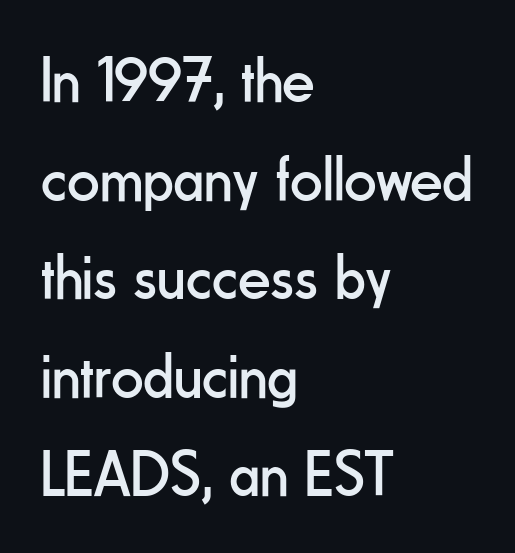
The image shows 64 px regular-weight, condensed sans-serif type, upright; set left-aligned, normal line spacing (1.54x), normal letter spacing, not underlined; low stroke contrast and a small x-height.
